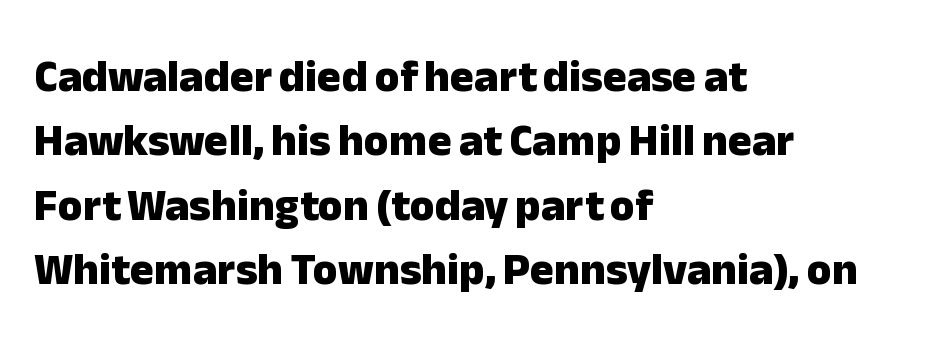
The image shows 45 px heavy sans-serif type, upright; set left-aligned, normal line spacing (1.43x), normal letter spacing, not underlined; low stroke contrast and a medium x-height.
